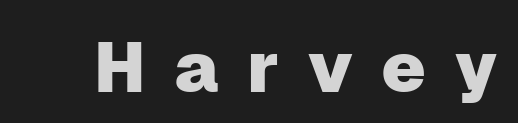
Q: Is the text italic (slanted)? A: No, it is upright.
Q: Is the typeface a serif or a sans-serif typeface? A: Sans-serif.
Q: Is the text underlined? A: No.
Q: Is the spacing between letters normal or unusually wide? A: Unusually wide.
Q: Width (condensed, normal, or wide)? A: Normal.
Q: Stroke contrast? A: Low.
Q: x-height? A: Medium.
Q: Monospaced? A: No.
